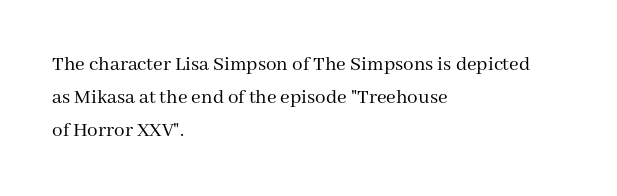
{"italic": "no", "bold": "no", "underline": "no", "align": "left", "line_spacing": "normal", "line_spacing_ratio": 1.56, "letter_spacing": "normal", "letter_spacing_em": 0.0, "glyph_px": 21}
